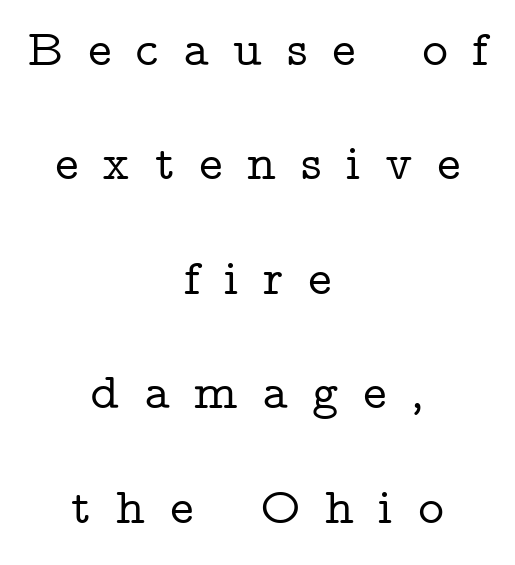
{"serif": "yes", "italic": "no", "width": "wide", "stroke_contrast": "low", "x_height": "medium", "monospaced": "no", "underline": "no", "align": "center", "line_spacing": "loose", "line_spacing_ratio": 2.29, "letter_spacing": "wide", "letter_spacing_em": 0.49, "glyph_px": 50}
